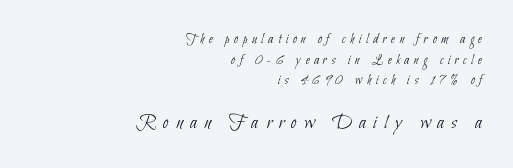
Is this a heavy cut? Hardly; it is regular or lighter. Short note: letters widely spaced. These lines are set flush right with a ragged left edge. Clear beneath every line of the passage. Horizontal bands of white between lines are of average thickness.
